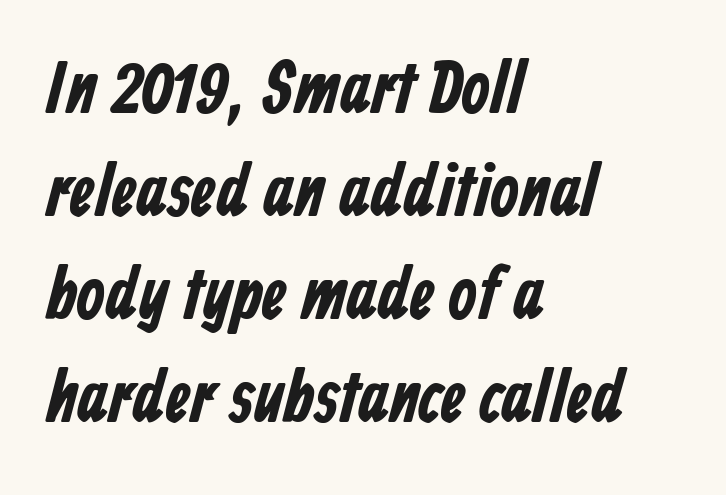
{"serif": "no", "bold": "yes", "weight": "bold", "width": "condensed", "stroke_contrast": "low", "x_height": "medium", "monospaced": "no", "underline": "no", "align": "left", "line_spacing": "normal", "line_spacing_ratio": 1.39, "letter_spacing": "normal", "letter_spacing_em": 0.0, "glyph_px": 74}
